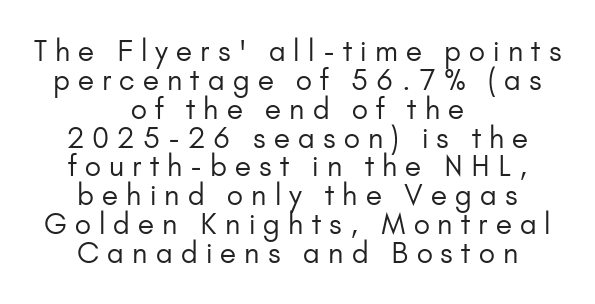
Q: Is the text bold? A: No.
Q: Is the text italic (slanted)? A: No, it is upright.
Q: Is the typeface a serif or a sans-serif typeface? A: Sans-serif.
Q: Is the text underlined? A: No.
Q: How is the paragraph aligned? A: Centered.
Q: Is the spacing between letters normal or unusually wide? A: Unusually wide.
Q: Is the spacing between lines tight, normal or loose? A: Tight.
Q: Width (condensed, normal, or wide)? A: Normal.
Q: Stroke contrast? A: Low.
Q: x-height? A: Small.
Q: Monospaced? A: No.
